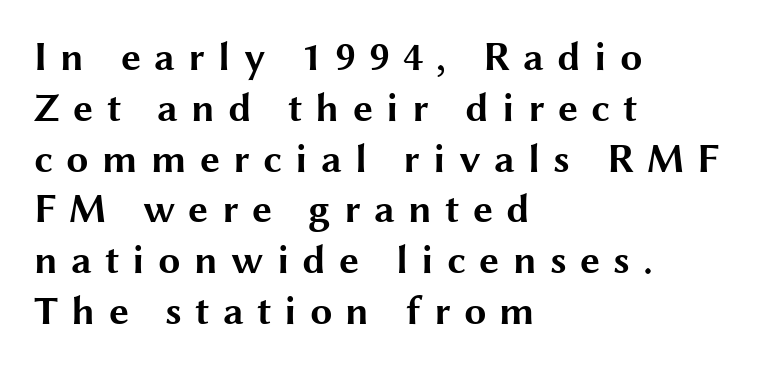
The image shows 40 px bold, wide sans-serif type, upright; set left-aligned, normal line spacing (1.27x), unusually wide letter spacing (+0.33 em), not underlined; medium stroke contrast and a medium x-height.
